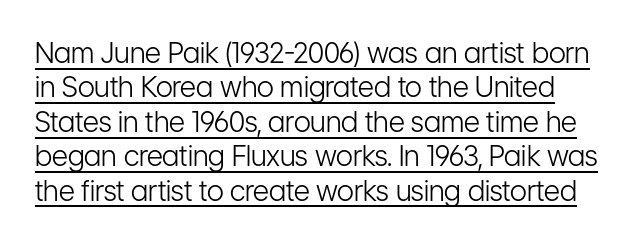
Proportional: the letters do not fall into vertical columns. Somebody hit Ctrl+U on this one — the words are underlined. To sum up the face: it is a sans, with no serifs. Standard letterfit; no display-style spreading of the glyphs. These lines were composed using upright roman letters.
